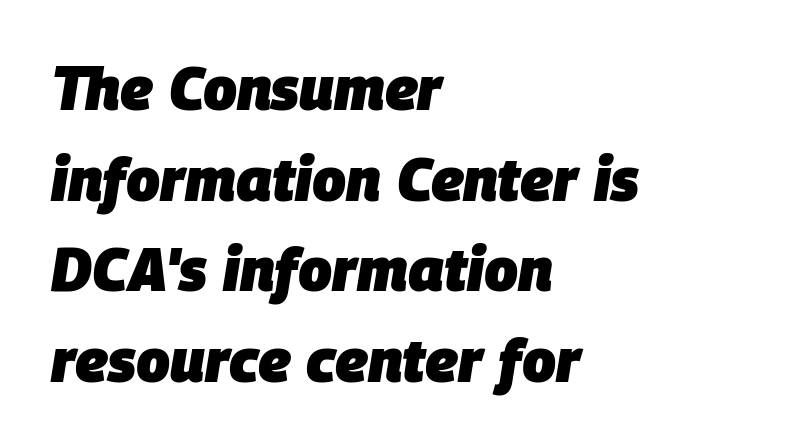
Q: Is the text bold? A: Yes.
Q: Is the text italic (slanted)? A: Yes, it leans right by about 9 degrees.
Q: Is the text underlined? A: No.
Q: How is the paragraph aligned? A: Left-aligned.
Q: Is the spacing between letters normal or unusually wide? A: Normal.
Q: Is the spacing between lines tight, normal or loose? A: Normal.
Q: Width (condensed, normal, or wide)? A: Normal.
Q: Stroke contrast? A: Low.
Q: x-height? A: Large.
Q: Monospaced? A: No.
